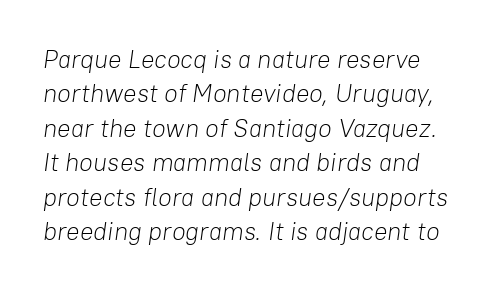
{"italic": "yes", "lean": "right", "slant_degrees": 8, "bold": "no", "underline": "no", "line_spacing": "normal", "line_spacing_ratio": 1.38, "letter_spacing": "normal", "letter_spacing_em": 0.0, "glyph_px": 25}
